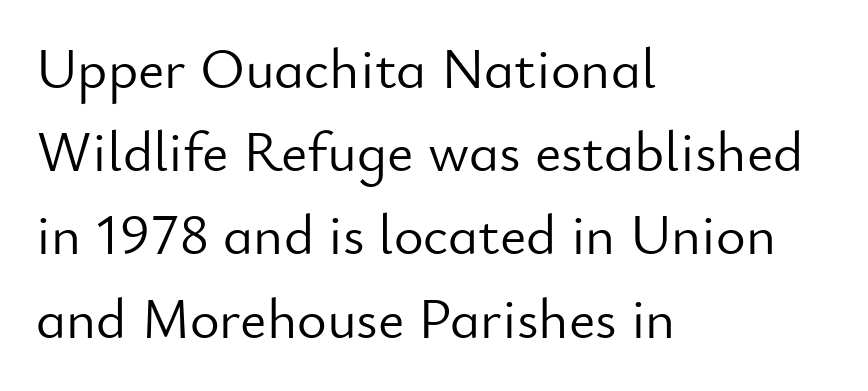
Q: Is the text bold? A: No.
Q: Is the text italic (slanted)? A: No, it is upright.
Q: Is the typeface a serif or a sans-serif typeface? A: Sans-serif.
Q: Is the text underlined? A: No.
Q: How is the paragraph aligned? A: Left-aligned.
Q: Is the spacing between letters normal or unusually wide? A: Normal.
Q: Is the spacing between lines tight, normal or loose? A: Normal.
Q: Width (condensed, normal, or wide)? A: Normal.
Q: Stroke contrast? A: Low.
Q: x-height? A: Small.
Q: Monospaced? A: No.
